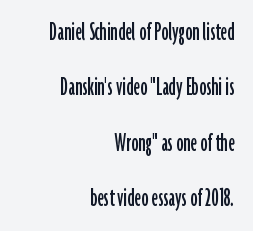
Q: Is the text italic (slanted)? A: No, it is upright.
Q: Is the typeface a serif or a sans-serif typeface? A: Sans-serif.
Q: Is the text underlined? A: No.
Q: How is the paragraph aligned? A: Right-aligned.
Q: Is the spacing between letters normal or unusually wide? A: Normal.
Q: Is the spacing between lines tight, normal or loose? A: Loose.
Q: Width (condensed, normal, or wide)? A: Condensed.
Q: Stroke contrast? A: Low.
Q: x-height? A: Medium.
Q: Monospaced? A: No.
